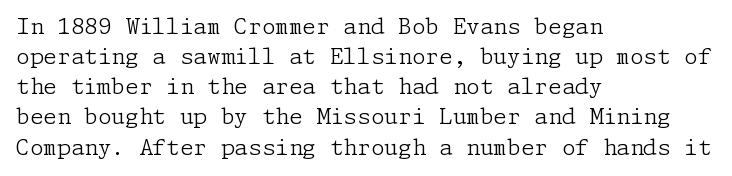
The image shows 22 px text type, upright; set left-aligned, normal line spacing (1.37x), normal letter spacing, not underlined.
